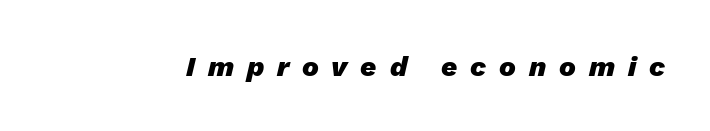
Each letter keeps its own natural width here, so spacing adapts to shape. Check under the words: just untouched page. The tracking jumps out immediately: characters are airy and widely separated. Its strokes are broad and dark, the hallmark of bold type. Does the lettering tilt? It does — this is italic.
